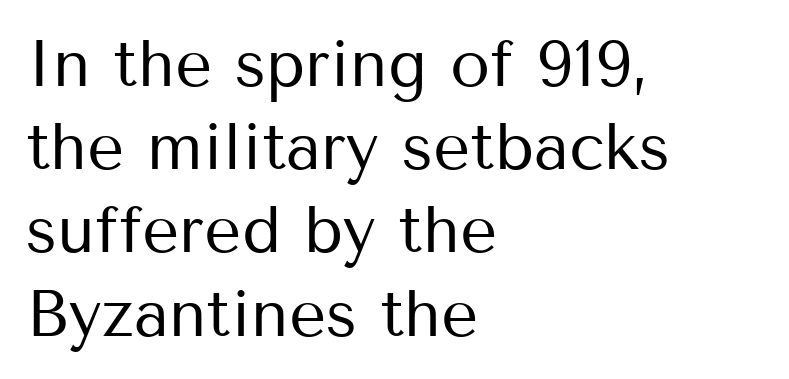
The image shows 65 px regular-weight sans-serif type, upright; set left-aligned, normal line spacing (1.28x), normal letter spacing, not underlined; medium stroke contrast and a medium x-height.
